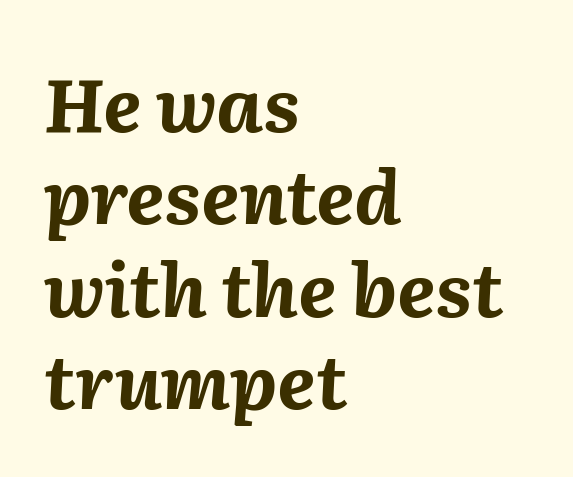
The image shows 74 px bold type, italic (leaning right); set left-aligned, normal line spacing (1.25x), normal letter spacing, not underlined; medium stroke contrast and a medium x-height.
